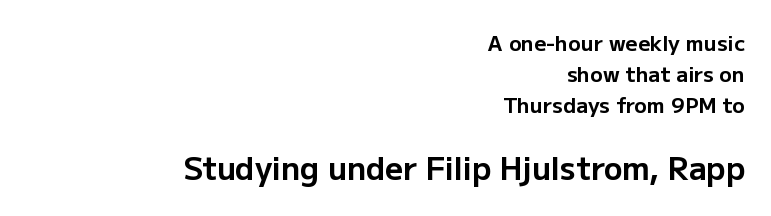
The image shows 31 px bold sans-serif type, upright; set right-aligned, normal line spacing (1.48x), normal letter spacing, not underlined; the second (bottom) block is 1.48x larger; low stroke contrast and a medium x-height.
